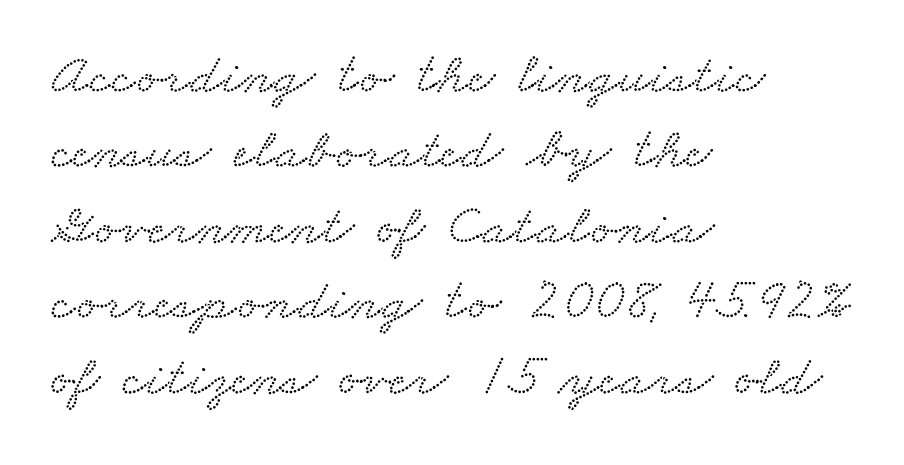
Q: Is the typeface a serif or a sans-serif typeface? A: Serif.
Q: Is the text underlined? A: No.
Q: How is the paragraph aligned? A: Left-aligned.
Q: Is the spacing between letters normal or unusually wide? A: Normal.
Q: Is the spacing between lines tight, normal or loose? A: Normal.
Q: Width (condensed, normal, or wide)? A: Wide.
Q: Stroke contrast? A: Low.
Q: x-height? A: Small.
Q: Monospaced? A: No.
